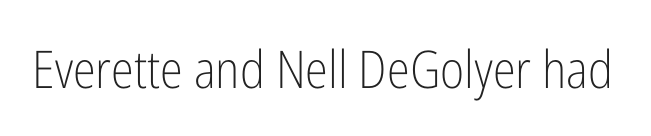
{"serif": "no", "italic": "no", "bold": "no", "weight": "light", "width": "condensed", "stroke_contrast": "low", "x_height": "medium", "monospaced": "no", "underline": "no", "letter_spacing": "normal", "letter_spacing_em": 0.0, "glyph_px": 52}
